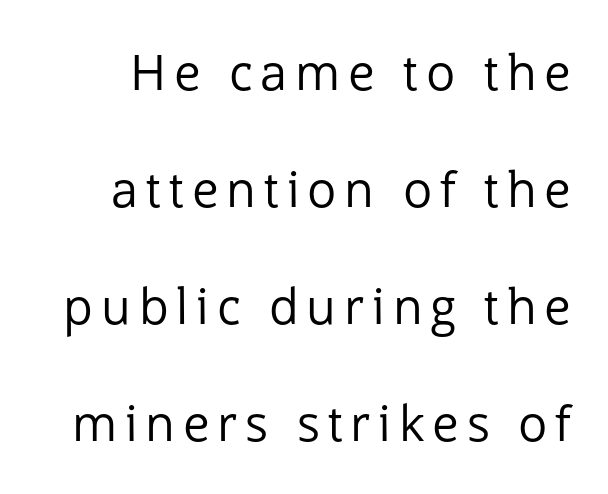
Q: Is the text bold? A: No.
Q: Is the text italic (slanted)? A: No, it is upright.
Q: Is the typeface a serif or a sans-serif typeface? A: Sans-serif.
Q: Is the text underlined? A: No.
Q: Is the spacing between lines tight, normal or loose? A: Loose.
Q: Width (condensed, normal, or wide)? A: Normal.
Q: Stroke contrast? A: Low.
Q: x-height? A: Medium.
Q: Monospaced? A: No.
